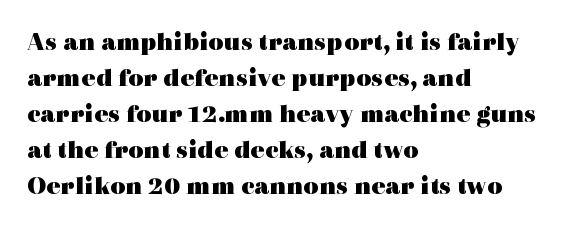
Q: Is the text bold? A: Yes.
Q: Is the text italic (slanted)? A: No, it is upright.
Q: Is the text underlined? A: No.
Q: How is the paragraph aligned? A: Left-aligned.
Q: Is the spacing between letters normal or unusually wide? A: Normal.
Q: Is the spacing between lines tight, normal or loose? A: Normal.
